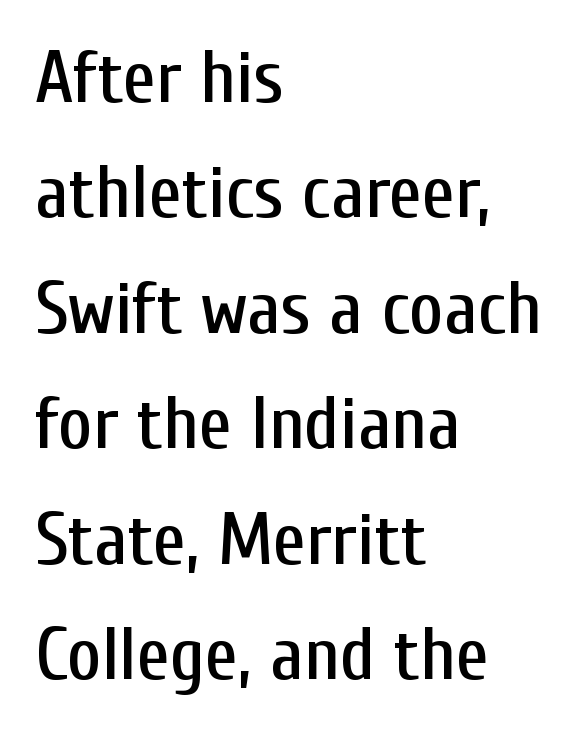
Letterform terminals end flat and unadorned throughout the passage. Rule under the text: the space is simply empty. These lines sit exactly where default settings would place them. The passage shown has conventional tracking throughout.
